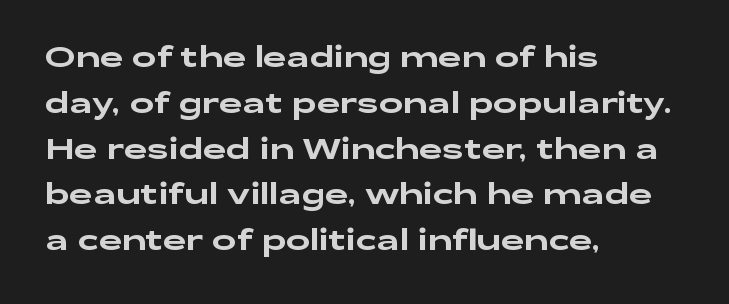
The image shows 29 px wide sans-serif type, upright; set left-aligned, normal line spacing (1.58x), normal letter spacing, not underlined; low stroke contrast and a medium x-height.
